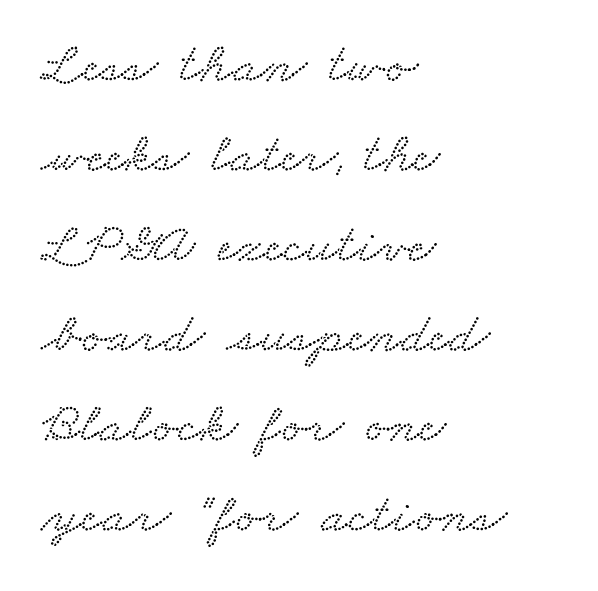
The image shows 57 px wide serif type; set left-aligned, normal line spacing (1.58x), normal letter spacing, not underlined; low stroke contrast and a small x-height.
